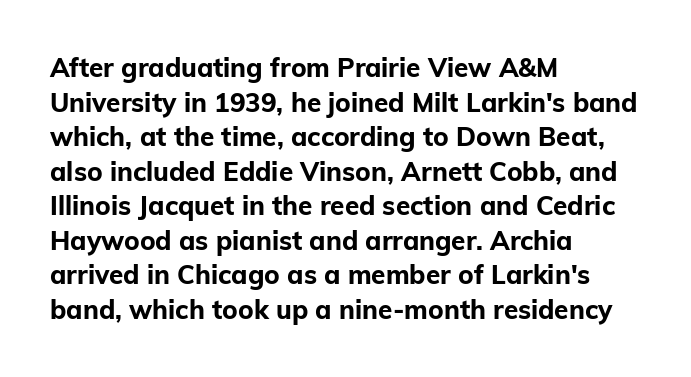
{"italic": "no", "bold": "yes", "underline": "no", "align": "left", "line_spacing": "normal", "line_spacing_ratio": 1.33, "letter_spacing": "normal", "letter_spacing_em": 0.0, "glyph_px": 26}
